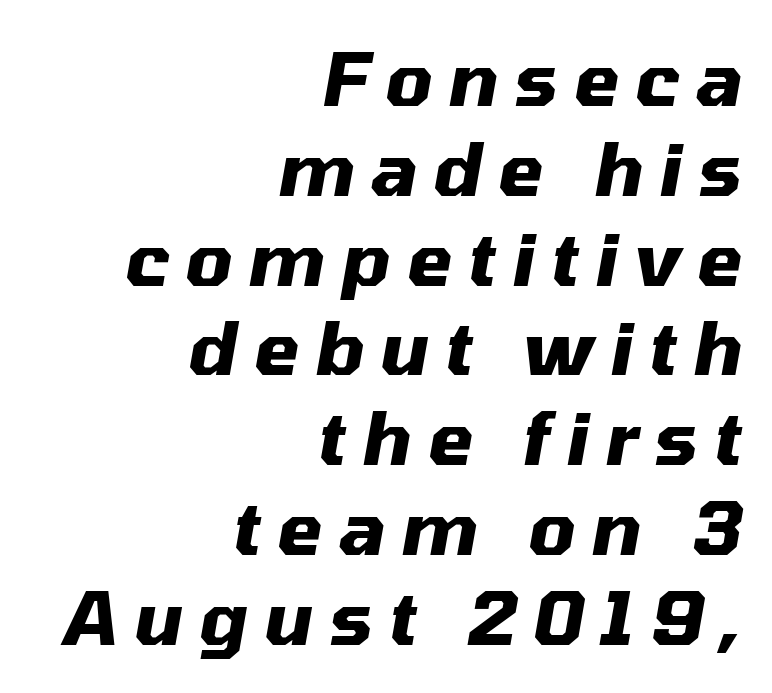
This sample uses an oblique cut, with every glyph tilted off the vertical. The sample has been set heavy, in full bold. Every row of glyphs terminates at an identical x-position on the right. Words appear elongated and porous because spacing is wide. Do the characters align in a grid? No, the font is proportional.
